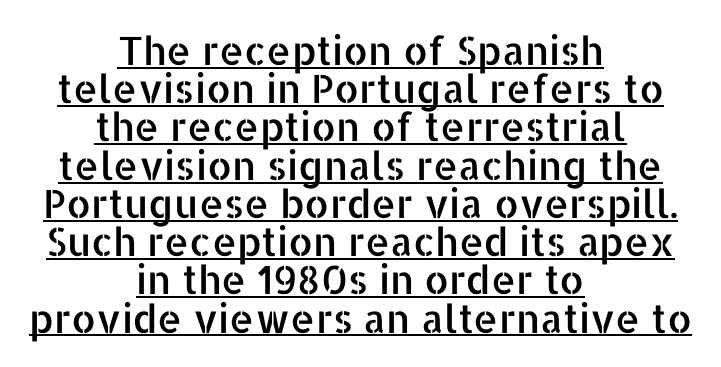
Q: Is the text italic (slanted)? A: No, it is upright.
Q: Is the typeface a serif or a sans-serif typeface? A: Sans-serif.
Q: Is the text underlined? A: Yes.
Q: How is the paragraph aligned? A: Centered.
Q: Is the spacing between letters normal or unusually wide? A: Normal.
Q: Is the spacing between lines tight, normal or loose? A: Tight.
Q: Width (condensed, normal, or wide)? A: Normal.
Q: Stroke contrast? A: Low.
Q: x-height? A: Medium.
Q: Monospaced? A: No.
